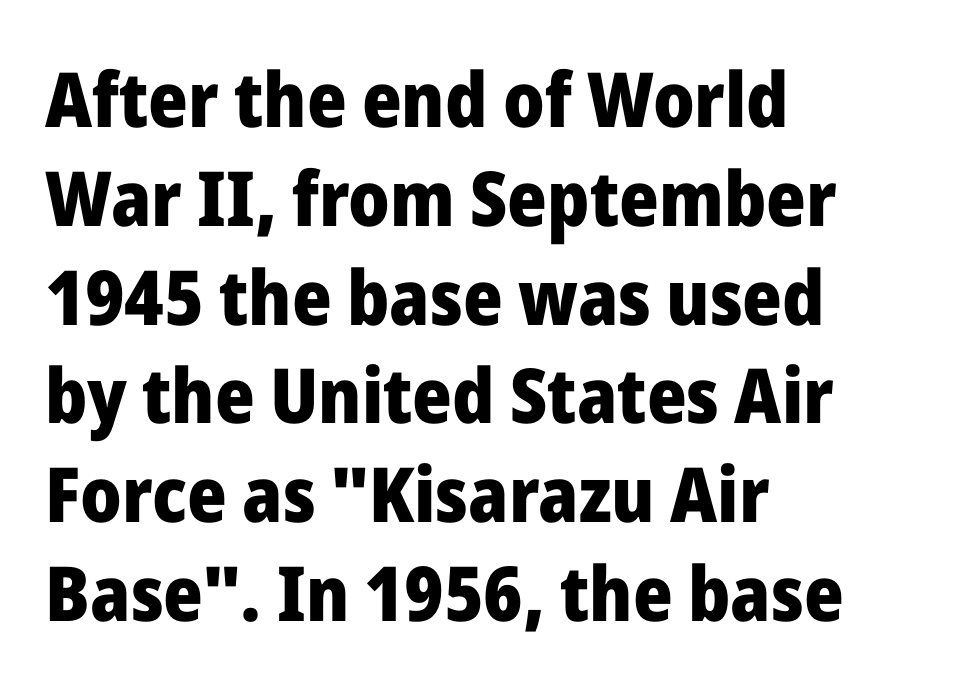
The type family on display is of the sans-serif kind. No word sits above an underline. Whoever set this chose a conventional vertical rhythm. Think of a printed novel: that variable character pitch is what you see here. The specimen reads as upright at a glance.
